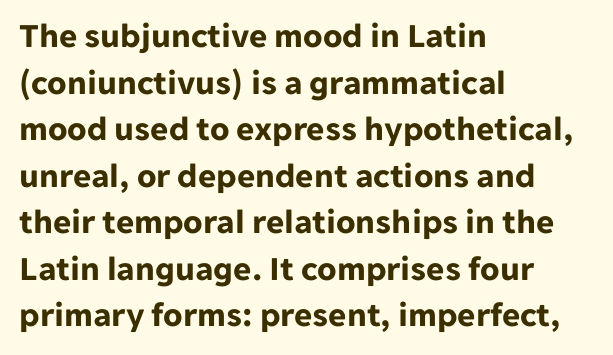
Do the characters align in a grid? No, the font is proportional. Every row of glyphs begins at an identical x-position on the left. The line-height multiplier appears to be the usual default. Descenders are the only things crossing below the line. Students, this is bold: see how much ink each stroke carries. In terms of posture, this sample is upright.
